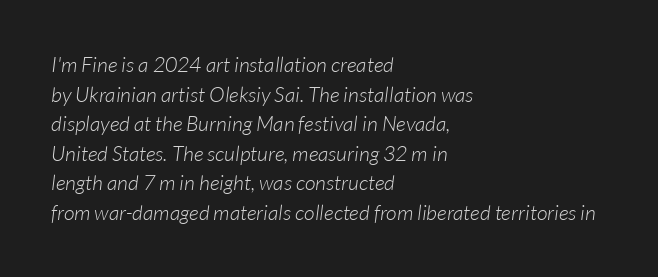
The image shows 21 px text type, italic (leaning right); set left-aligned, normal line spacing (1.41x), normal letter spacing, not underlined.
